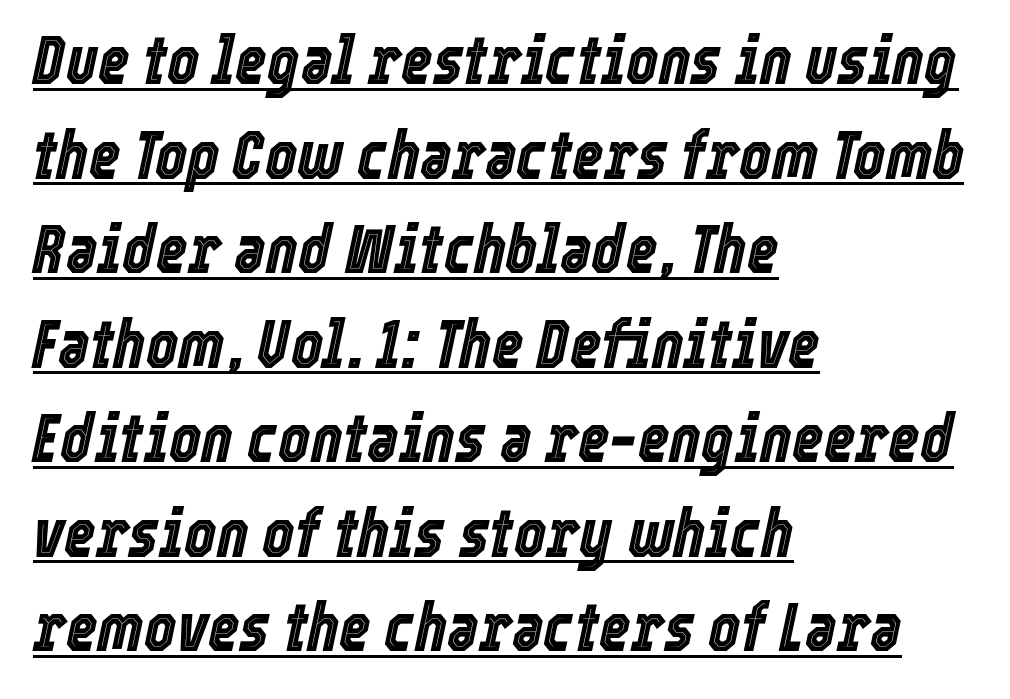
The line texture is even and compact thanks to regular tracking. When letters slant like this, we call the style italic. The string is rendered with underlining switched on. Note the varied advance widths — an 'i' is clearly narrower than an 'm'.
